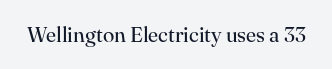
The image shows 21 px text type, upright; set normal letter spacing, not underlined.
